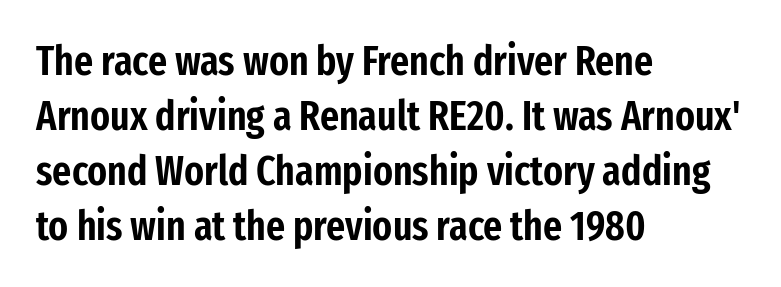
{"serif": "no", "italic": "no", "width": "condensed", "stroke_contrast": "low", "x_height": "medium", "monospaced": "no", "underline": "no", "align": "left", "line_spacing": "normal", "line_spacing_ratio": 1.34, "letter_spacing": "normal", "letter_spacing_em": 0.0, "glyph_px": 41}
